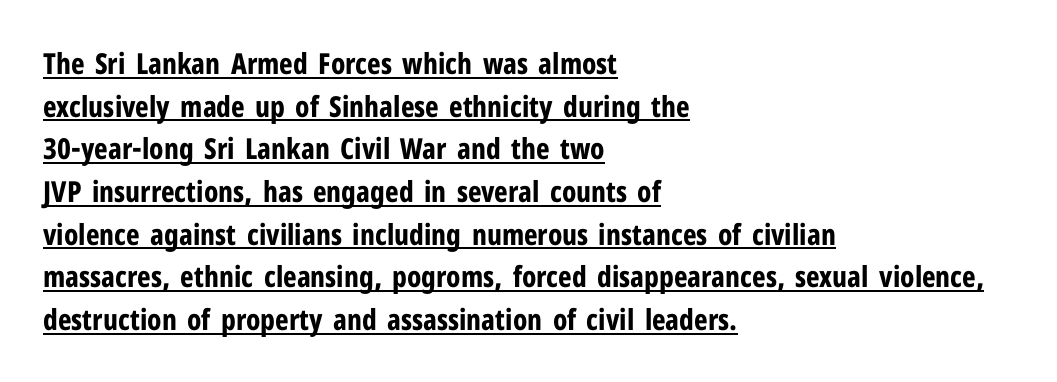
These lines stack with their left ends in a neat column. There is no visible air inserted between adjacent glyphs. The passage shown is typeset with a sans-serif family. Chunky letters — that's bold for sure.
